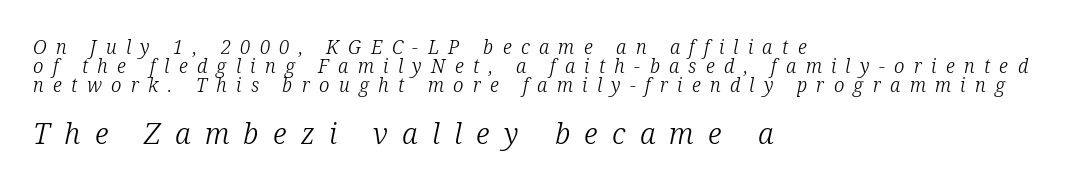
{"serif": "yes", "italic": "yes", "lean": "right", "slant_degrees": 12, "bold": "no", "weight": "light", "width": "normal", "stroke_contrast": "low", "x_height": "medium", "monospaced": "no", "underline": "no", "align": "left", "line_spacing": "tight", "line_spacing_ratio": 0.99, "letter_spacing": "wide", "letter_spacing_em": 0.49, "larger_block": "second", "size_ratio": 1.53, "glyph_px": 29}
